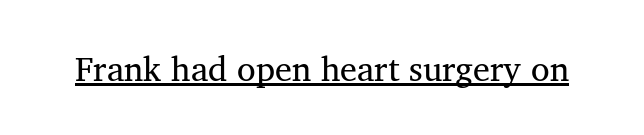
Q: Is the text bold? A: No.
Q: Is the typeface a serif or a sans-serif typeface? A: Serif.
Q: Is the text underlined? A: Yes.
Q: Is the spacing between letters normal or unusually wide? A: Normal.
Q: Width (condensed, normal, or wide)? A: Normal.
Q: Stroke contrast? A: Medium.
Q: x-height? A: Medium.
Q: Monospaced? A: No.
